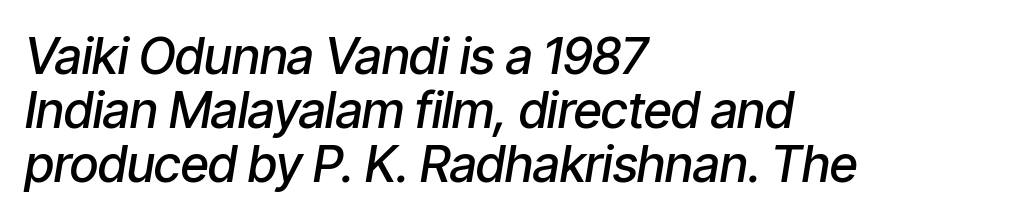
{"italic": "yes", "lean": "right", "slant_degrees": 9, "bold": "semi", "weight": "semibold", "width": "condensed", "stroke_contrast": "low", "x_height": "medium", "monospaced": "no", "underline": "no", "align": "left", "line_spacing": "tight", "line_spacing_ratio": 1.08, "letter_spacing": "normal", "letter_spacing_em": 0.0, "glyph_px": 50}
